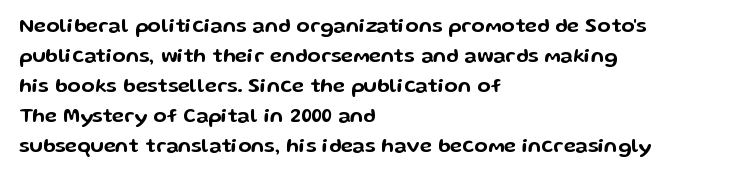
The image shows 20 px text type, upright; set left-aligned, normal line spacing (1.5x), normal letter spacing, not underlined.
